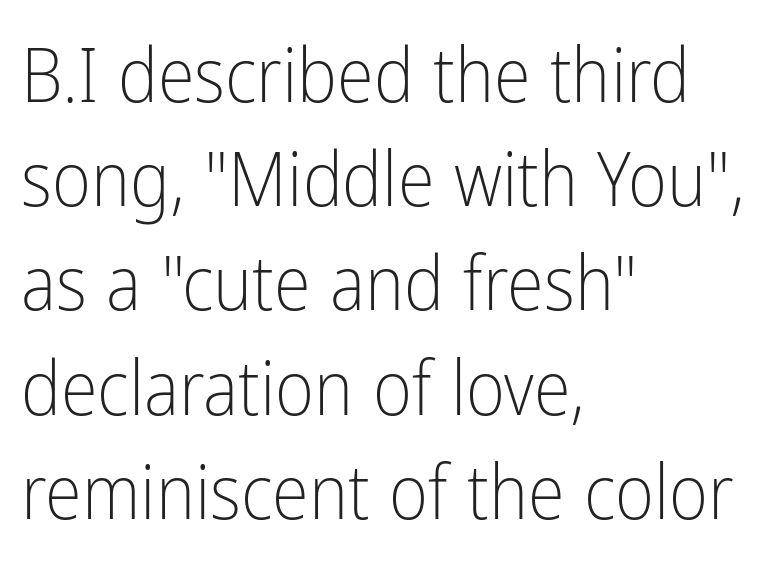
{"serif": "no", "italic": "no", "bold": "no", "weight": "light", "width": "condensed", "stroke_contrast": "low", "x_height": "medium", "monospaced": "no", "underline": "no", "align": "left", "line_spacing": "normal", "line_spacing_ratio": 1.39, "letter_spacing": "normal", "letter_spacing_em": 0.0, "glyph_px": 75}
